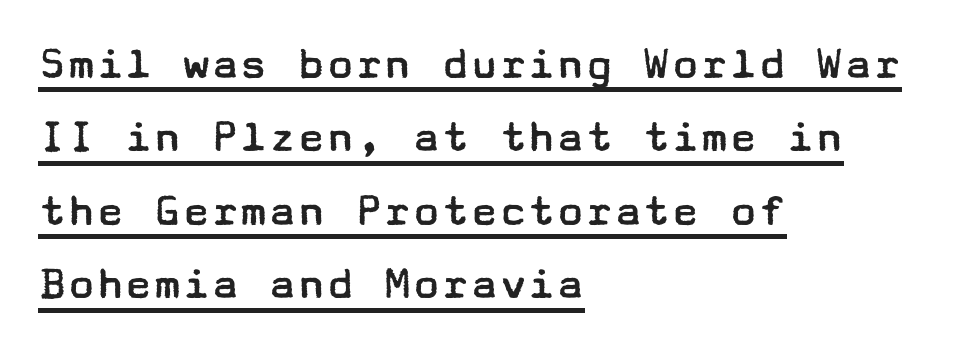
The image shows 48 px regular-weight, wide sans-serif type, upright; set left-aligned, normal line spacing (1.53x), normal letter spacing, underlined; low stroke contrast and a medium x-height.
